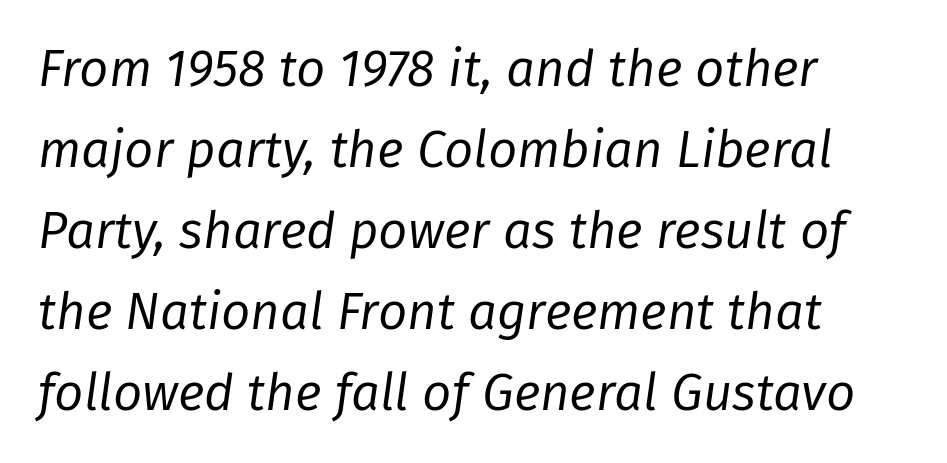
Q: Is the text bold? A: No.
Q: Is the text italic (slanted)? A: Yes, it leans right by about 8 degrees.
Q: Is the text underlined? A: No.
Q: How is the paragraph aligned? A: Left-aligned.
Q: Is the spacing between letters normal or unusually wide? A: Normal.
Q: Is the spacing between lines tight, normal or loose? A: Normal.
Q: Width (condensed, normal, or wide)? A: Normal.
Q: Stroke contrast? A: Low.
Q: x-height? A: Medium.
Q: Monospaced? A: No.
